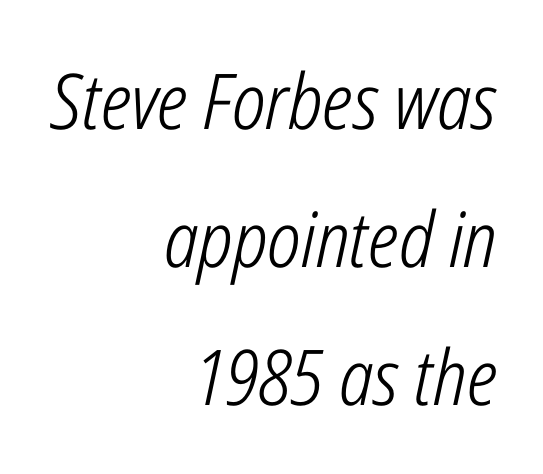
The image shows 77 px light, condensed type, italic (leaning right); set right-aligned, line spacing 1.79x, normal letter spacing, not underlined; low stroke contrast and a medium x-height.
